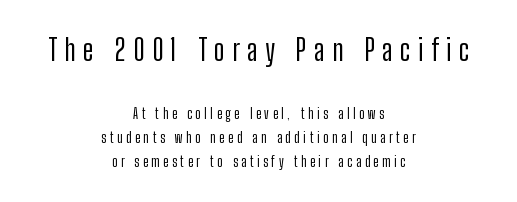
{"serif": "no", "italic": "no", "width": "condensed", "stroke_contrast": "low", "x_height": "medium", "monospaced": "no", "underline": "no", "align": "center", "line_spacing_ratio": 1.71, "letter_spacing": "wide", "letter_spacing_em": 0.26, "larger_block": "first", "size_ratio": 2.07, "glyph_px": 29}
